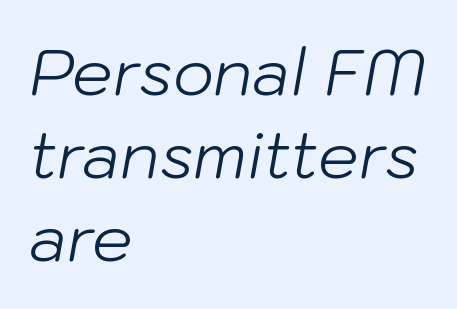
{"italic": "yes", "lean": "right", "slant_degrees": 10, "bold": "no", "weight": "light", "width": "normal", "stroke_contrast": "low", "x_height": "medium", "monospaced": "no", "underline": "no", "align": "left", "line_spacing": "normal", "line_spacing_ratio": 1.3, "letter_spacing": "normal", "letter_spacing_em": 0.0, "glyph_px": 64}
